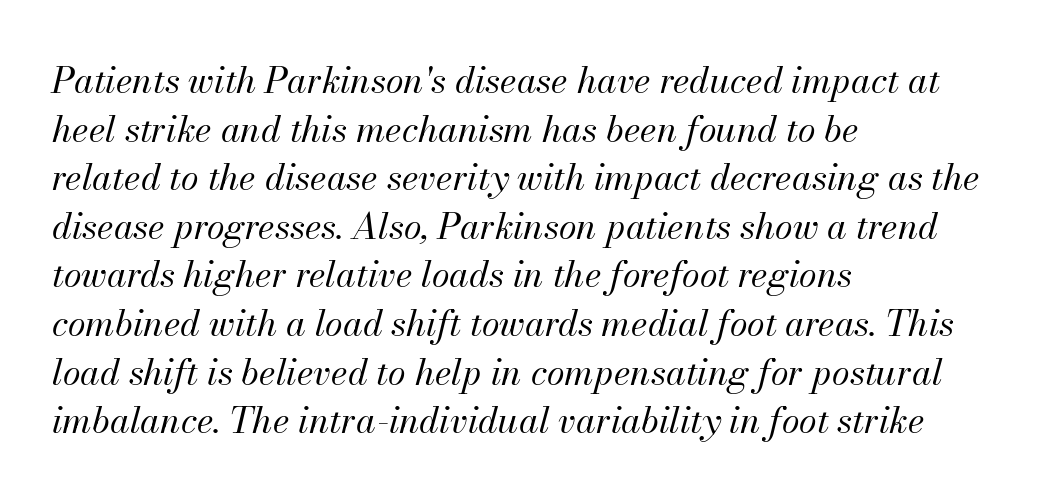
{"italic": "yes", "lean": "right", "slant_degrees": 13, "bold": "no", "weight": "regular", "width": "normal", "stroke_contrast": "medium", "x_height": "small", "monospaced": "no", "underline": "no", "align": "left", "line_spacing": "normal", "line_spacing_ratio": 1.35, "letter_spacing": "normal", "letter_spacing_em": 0.0, "glyph_px": 36}
